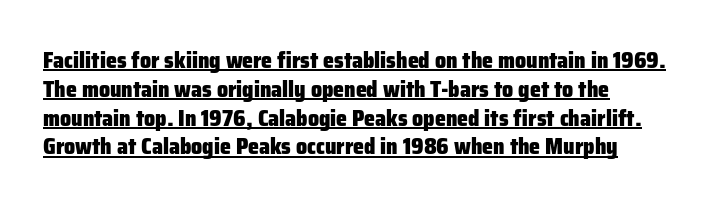
The image shows 22 px bold type, upright; set left-aligned, normal line spacing (1.31x), normal letter spacing, underlined.
